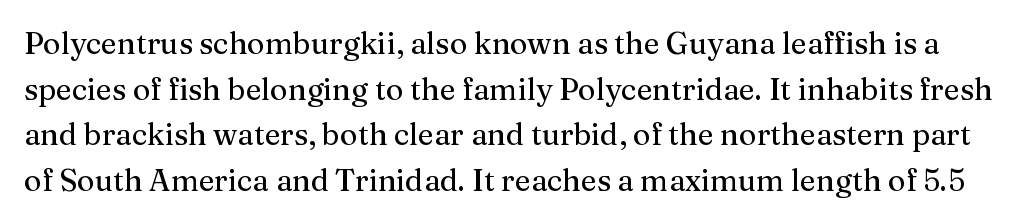
Q: Is the text italic (slanted)? A: No, it is upright.
Q: Is the typeface a serif or a sans-serif typeface? A: Serif.
Q: Is the text underlined? A: No.
Q: Is the spacing between letters normal or unusually wide? A: Normal.
Q: Is the spacing between lines tight, normal or loose? A: Normal.
Q: Width (condensed, normal, or wide)? A: Normal.
Q: Stroke contrast? A: Medium.
Q: x-height? A: Medium.
Q: Monospaced? A: No.
